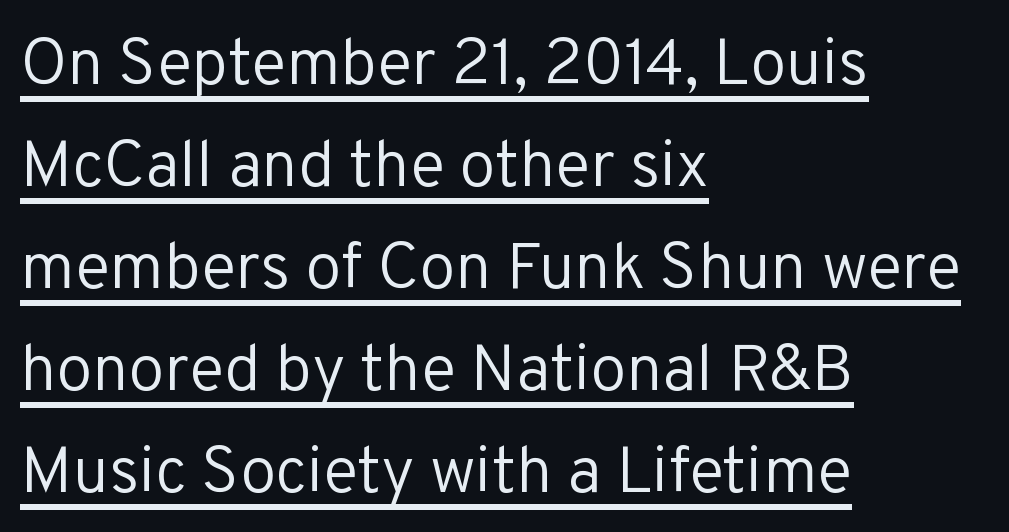
{"serif": "no", "italic": "no", "bold": "no", "weight": "regular", "width": "normal", "stroke_contrast": "low", "x_height": "medium", "monospaced": "no", "underline": "yes", "align": "left", "line_spacing": "normal", "line_spacing_ratio": 1.57, "letter_spacing": "normal", "letter_spacing_em": 0.0, "glyph_px": 65}
